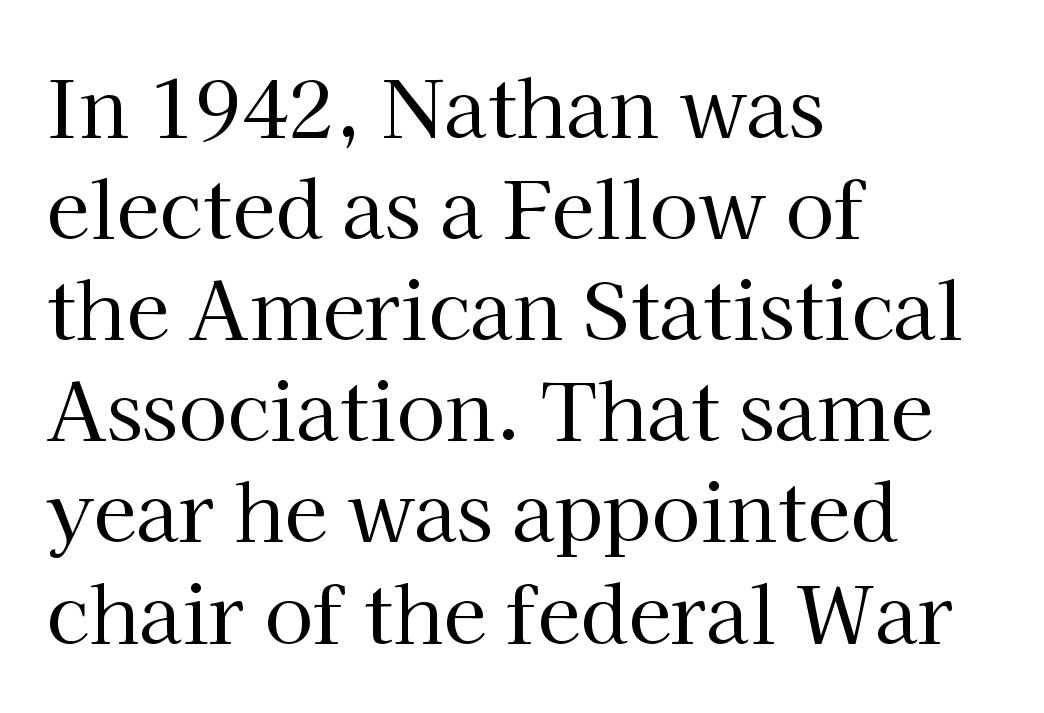
Q: Is the text bold? A: No.
Q: Is the text italic (slanted)? A: No, it is upright.
Q: Is the typeface a serif or a sans-serif typeface? A: Serif.
Q: Is the text underlined? A: No.
Q: How is the paragraph aligned? A: Left-aligned.
Q: Is the spacing between letters normal or unusually wide? A: Normal.
Q: Is the spacing between lines tight, normal or loose? A: Normal.
Q: Width (condensed, normal, or wide)? A: Normal.
Q: Stroke contrast? A: High.
Q: x-height? A: Medium.
Q: Monospaced? A: No.
